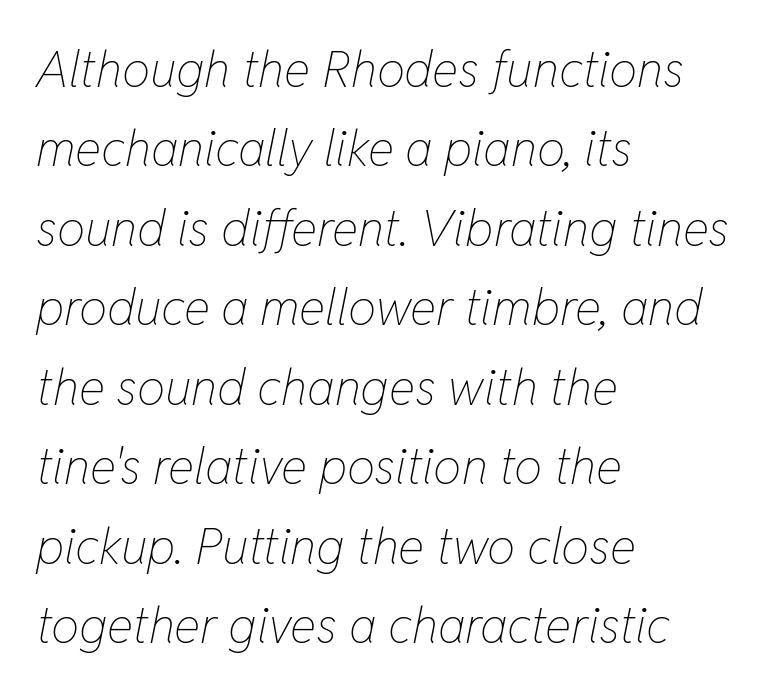
These lines were composed using italics. Think of a printed novel: that variable character pitch is what you see here. What stands out about the letter spacing? Nothing — it is the standard amount. The space between consecutive lines is moderate.
